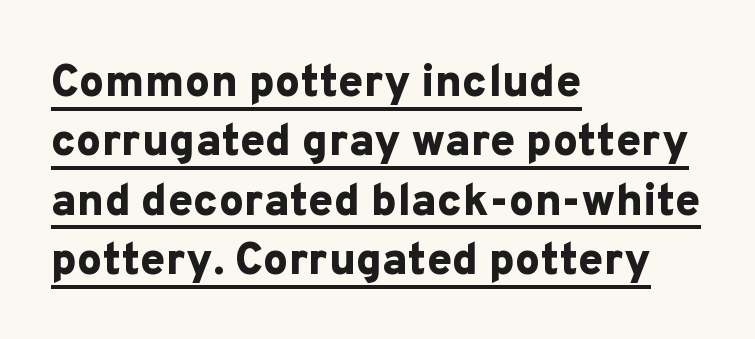
Q: Is the text bold? A: Yes.
Q: Is the text italic (slanted)? A: No, it is upright.
Q: Is the typeface a serif or a sans-serif typeface? A: Sans-serif.
Q: Is the text underlined? A: Yes.
Q: How is the paragraph aligned? A: Left-aligned.
Q: Is the spacing between letters normal or unusually wide? A: Normal.
Q: Is the spacing between lines tight, normal or loose? A: Normal.
Q: Width (condensed, normal, or wide)? A: Normal.
Q: Stroke contrast? A: Low.
Q: x-height? A: Medium.
Q: Monospaced? A: No.
